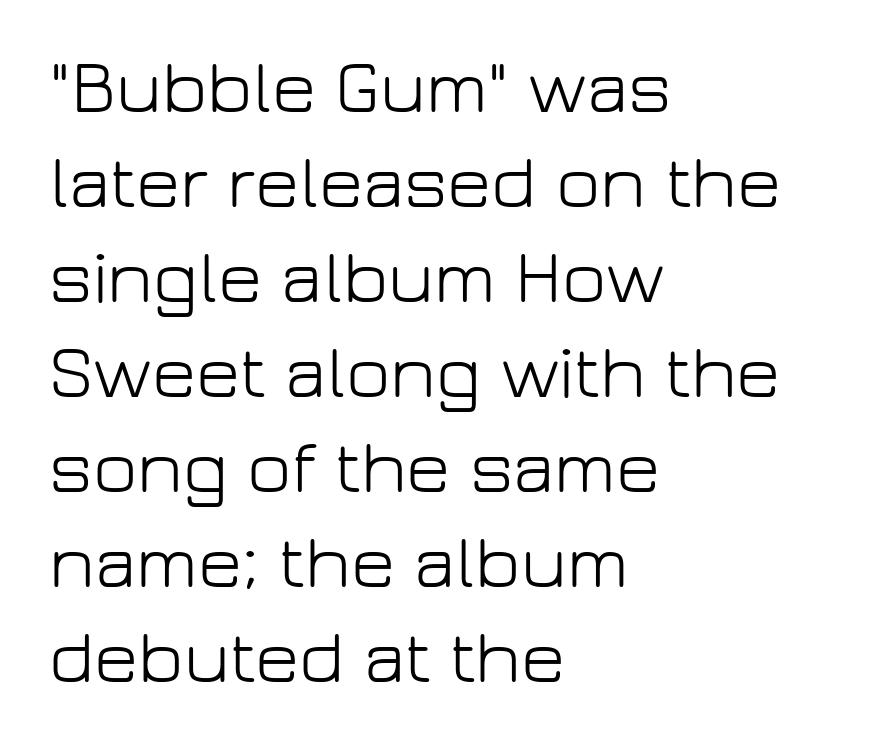
The image shows 76 px light sans-serif type, upright; set left-aligned, normal line spacing (1.25x), normal letter spacing, not underlined; low stroke contrast and a medium x-height.
